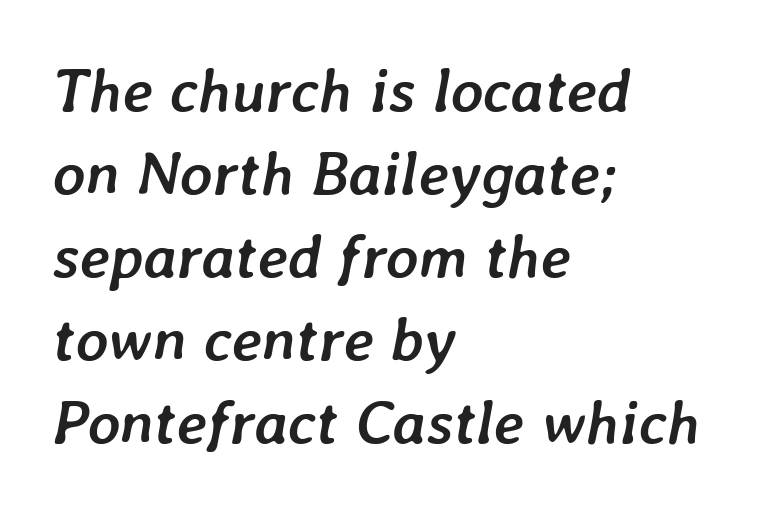
In terms of leading, this rendering sits right in the middle. Quick note: italic. Is the type bold? Yes — the strokes are clearly thick and heavy. This sample has the flowing, uneven cadence of proportional lettering.
